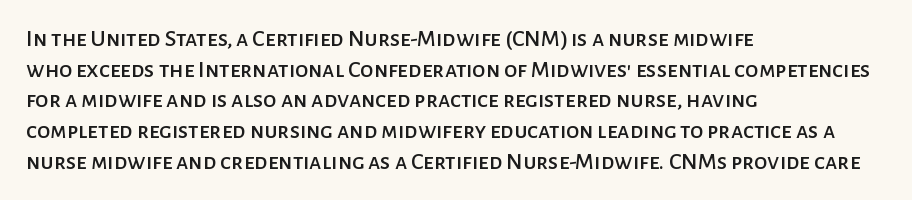
The image shows 24 px text type, upright; set left-aligned, normal line spacing (1.28x), normal letter spacing, not underlined.
